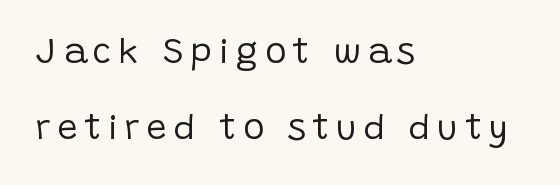
The image shows 36 px regular-weight sans-serif type, upright; set left-aligned, loose line spacing (2.1x), not underlined; low stroke contrast and a large x-height.
